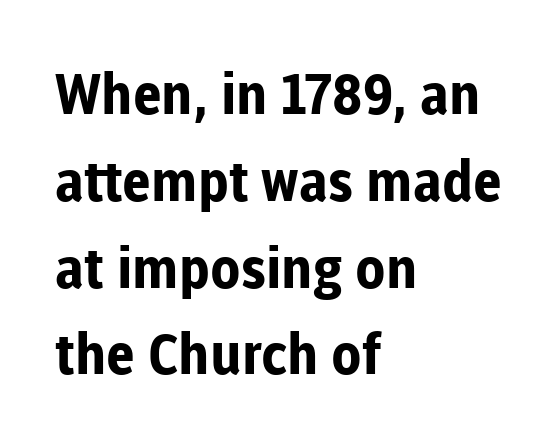
Every letter is thick-stroked: bold, no question. This is the regular roman posture of the typeface. No extra tracking has been applied to these lines. What's the leading like? Ordinary, nothing unusual. Character widths vary here, with narrow letters taking less room than wide ones. The setting favours the left margin, as ordinary paragraphs usually do.
